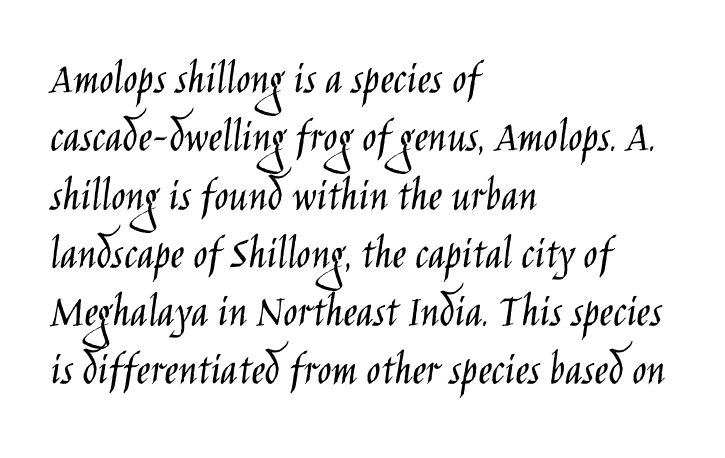
Q: Is the text bold? A: No.
Q: Is the text italic (slanted)? A: Yes.
Q: Is the typeface a serif or a sans-serif typeface? A: Sans-serif.
Q: Is the text underlined? A: No.
Q: How is the paragraph aligned? A: Left-aligned.
Q: Is the spacing between letters normal or unusually wide? A: Normal.
Q: Width (condensed, normal, or wide)? A: Condensed.
Q: Stroke contrast? A: Low.
Q: x-height? A: Large.
Q: Monospaced? A: No.
